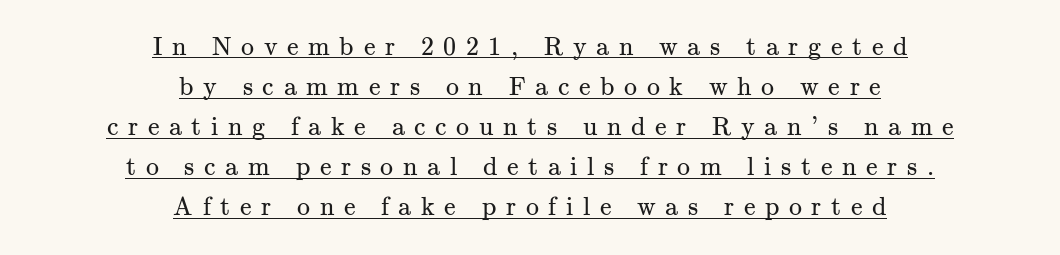
{"italic": "no", "bold": "no", "underline": "yes", "align": "center", "line_spacing": "normal", "line_spacing_ratio": 1.54, "letter_spacing": "wide", "letter_spacing_em": 0.37, "glyph_px": 26}
